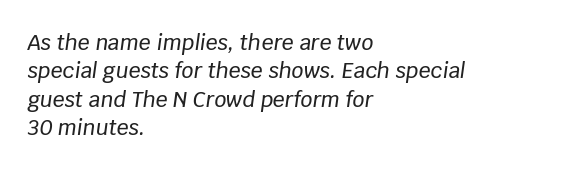
Does extra space separate the letters? No, they use regular spacing. Emphasis-style slanted type is in use. Alignment: flush left. The line-height multiplier appears to be the usual default. Descender tails drop into unmarked territory.
